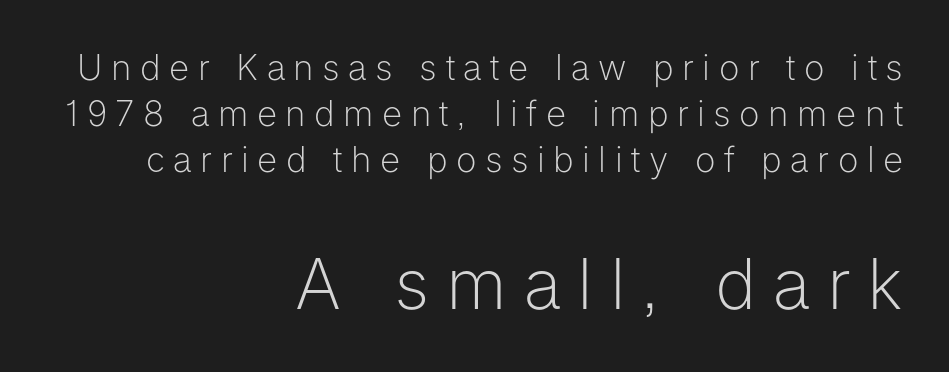
Lines of text with bare space underneath. Each line ends at the same right margin while the left side varies. When letters stand straight like this, we call the style roman or upright. No feet cap the strokes, marking this as sans-serif type. Bold? No — there's no thickening of the strokes.
